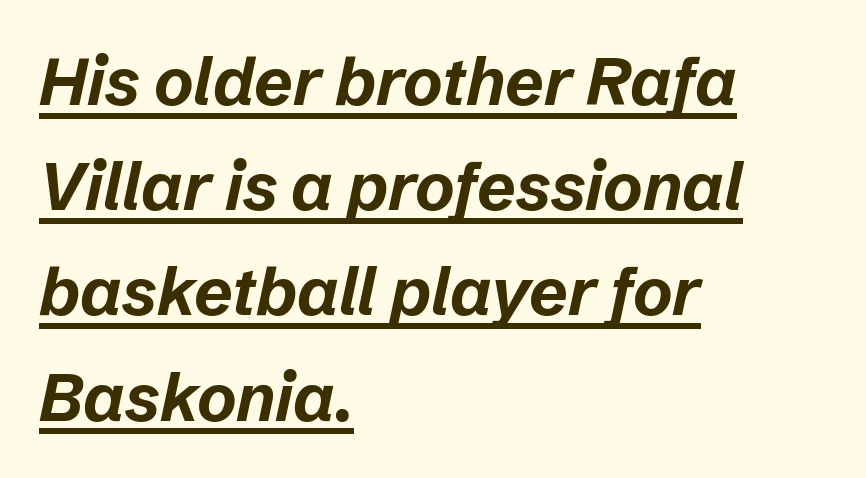
Q: Is the text bold? A: Yes.
Q: Is the text italic (slanted)? A: Yes, it leans right by about 12 degrees.
Q: Is the text underlined? A: Yes.
Q: How is the paragraph aligned? A: Left-aligned.
Q: Is the spacing between letters normal or unusually wide? A: Normal.
Q: Is the spacing between lines tight, normal or loose? A: Normal.
Q: Width (condensed, normal, or wide)? A: Normal.
Q: Stroke contrast? A: Low.
Q: x-height? A: Medium.
Q: Monospaced? A: No.
